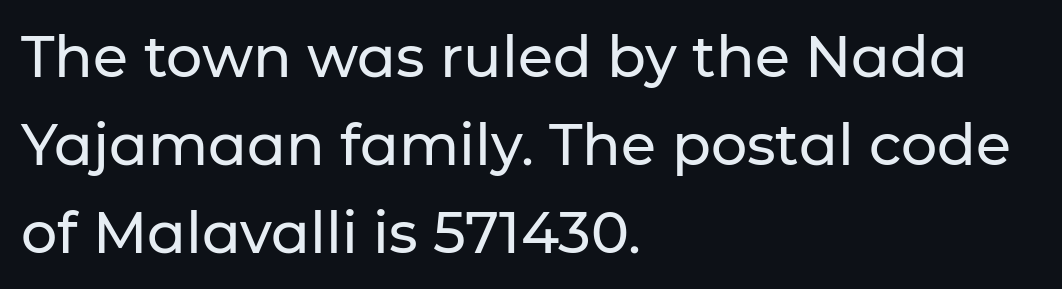
Q: Is the text italic (slanted)? A: No, it is upright.
Q: Is the typeface a serif or a sans-serif typeface? A: Sans-serif.
Q: Is the text underlined? A: No.
Q: How is the paragraph aligned? A: Left-aligned.
Q: Is the spacing between letters normal or unusually wide? A: Normal.
Q: Is the spacing between lines tight, normal or loose? A: Normal.
Q: Width (condensed, normal, or wide)? A: Normal.
Q: Stroke contrast? A: Low.
Q: x-height? A: Medium.
Q: Monospaced? A: No.
